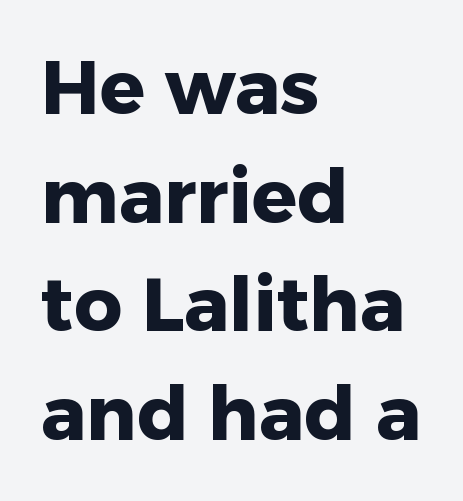
{"serif": "no", "italic": "no", "bold": "yes", "weight": "heavy", "width": "normal", "stroke_contrast": "low", "x_height": "medium", "monospaced": "no", "underline": "no", "align": "left", "line_spacing": "normal", "line_spacing_ratio": 1.45, "letter_spacing": "normal", "letter_spacing_em": 0.0, "glyph_px": 75}
